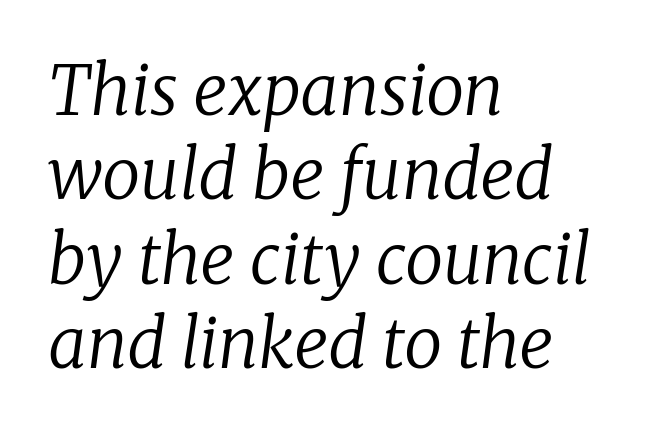
Q: Is the text bold? A: No.
Q: Is the text italic (slanted)? A: Yes, it leans right by about 8 degrees.
Q: Is the typeface a serif or a sans-serif typeface? A: Serif.
Q: Is the text underlined? A: No.
Q: How is the paragraph aligned? A: Left-aligned.
Q: Is the spacing between letters normal or unusually wide? A: Normal.
Q: Width (condensed, normal, or wide)? A: Normal.
Q: Stroke contrast? A: Low.
Q: x-height? A: Medium.
Q: Monospaced? A: No.
